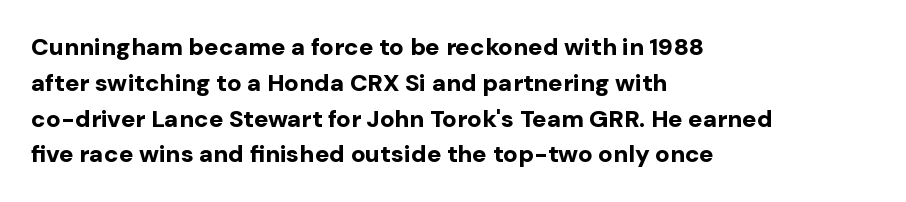
The image shows 24 px bold type, upright; set left-aligned, normal line spacing (1.49x), normal letter spacing, not underlined.
